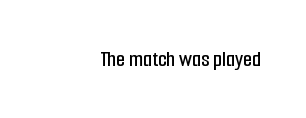
{"italic": "no", "underline": "no", "align": "right", "letter_spacing": "normal", "letter_spacing_em": 0.0, "glyph_px": 23}
